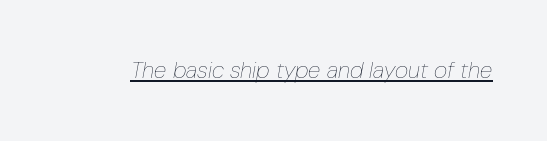
Q: Is the text bold? A: No.
Q: Is the text italic (slanted)? A: Yes, it leans right by about 10 degrees.
Q: Is the text underlined? A: Yes.
Q: Is the spacing between letters normal or unusually wide? A: Normal.
